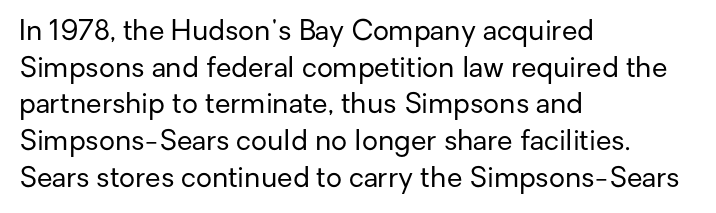
The image shows 28 px regular-weight sans-serif type, upright; set left-aligned, normal line spacing (1.31x), normal letter spacing, not underlined; low stroke contrast and a medium x-height.
